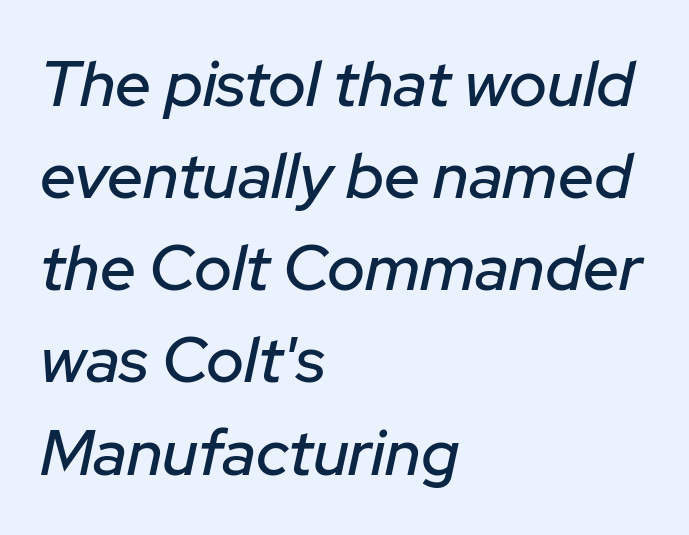
Q: Is the text italic (slanted)? A: Yes, it leans right by about 12 degrees.
Q: Is the text underlined? A: No.
Q: How is the paragraph aligned? A: Left-aligned.
Q: Is the spacing between letters normal or unusually wide? A: Normal.
Q: Is the spacing between lines tight, normal or loose? A: Normal.
Q: Width (condensed, normal, or wide)? A: Normal.
Q: Stroke contrast? A: Low.
Q: x-height? A: Medium.
Q: Monospaced? A: No.
